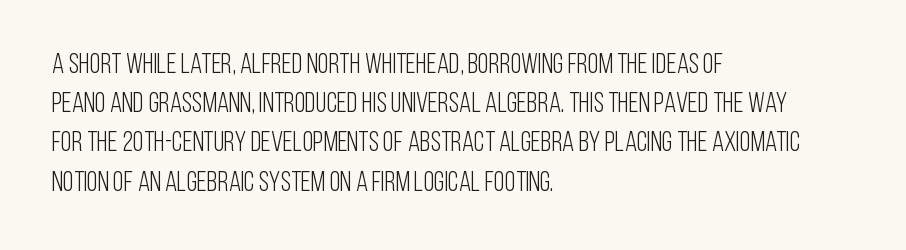
Q: Is the text bold? A: No.
Q: Is the text italic (slanted)? A: No, it is upright.
Q: Is the typeface a serif or a sans-serif typeface? A: Sans-serif.
Q: Is the text underlined? A: No.
Q: How is the paragraph aligned? A: Left-aligned.
Q: Is the spacing between letters normal or unusually wide? A: Normal.
Q: Is the spacing between lines tight, normal or loose? A: Normal.
Q: Width (condensed, normal, or wide)? A: Condensed.
Q: Stroke contrast? A: Low.
Q: x-height? A: Large.
Q: Monospaced? A: No.
